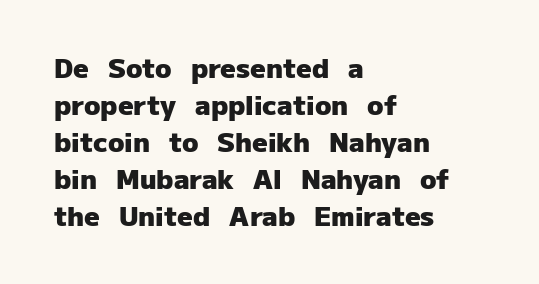
Q: Is the text bold? A: Yes.
Q: Is the text italic (slanted)? A: No, it is upright.
Q: Is the text underlined? A: No.
Q: How is the paragraph aligned? A: Left-aligned.
Q: Is the spacing between letters normal or unusually wide? A: Normal.
Q: Is the spacing between lines tight, normal or loose? A: Normal.
